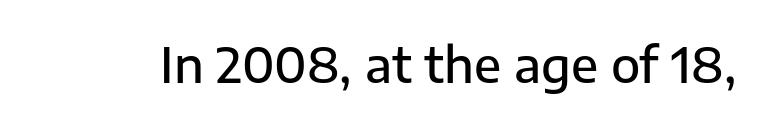
Q: Is the text bold? A: Semi-bold.
Q: Is the text italic (slanted)? A: No, it is upright.
Q: Is the typeface a serif or a sans-serif typeface? A: Sans-serif.
Q: Is the text underlined? A: No.
Q: Is the spacing between letters normal or unusually wide? A: Normal.
Q: Width (condensed, normal, or wide)? A: Normal.
Q: Stroke contrast? A: Low.
Q: x-height? A: Medium.
Q: Monospaced? A: No.
